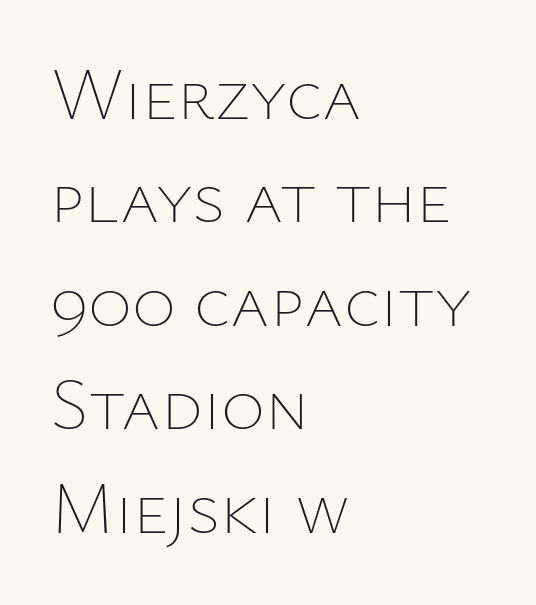
All the whitespace from short lines collects on the right. Each stroke keeps to a modest, everyday thickness or less. Leading matches the norm, producing a regular column. If you drew a line through each stem, it would be perfectly vertical. Do the characters align in a grid? No, the font is proportional.
